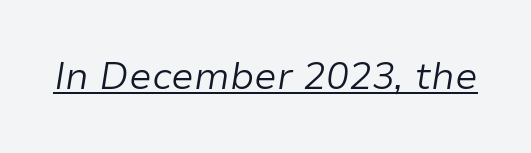
{"italic": "yes", "lean": "right", "slant_degrees": 9, "bold": "no", "weight": "light", "width": "normal", "stroke_contrast": "low", "x_height": "medium", "monospaced": "no", "underline": "yes", "letter_spacing": "normal", "letter_spacing_em": 0.0, "glyph_px": 38}
